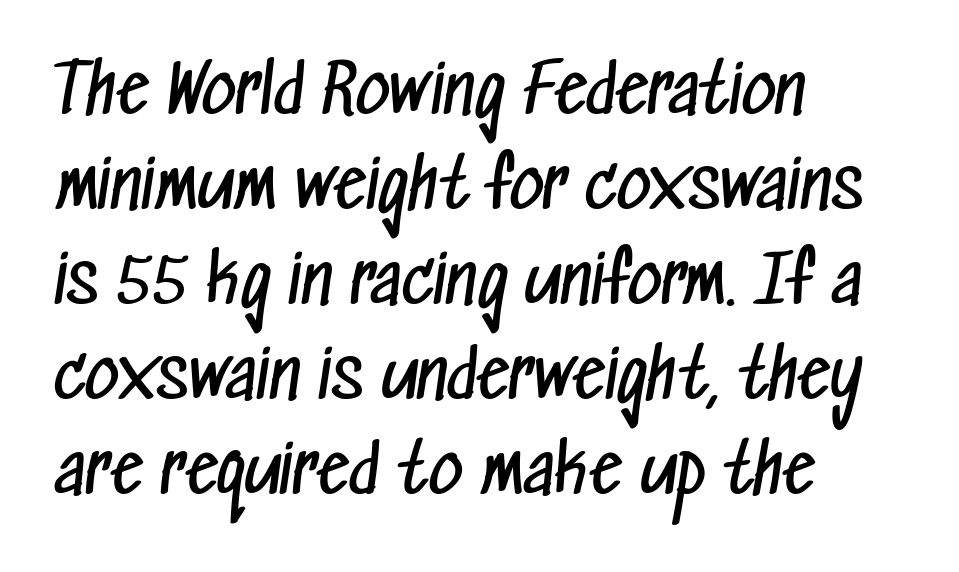
The image shows 66 px regular-weight, condensed sans-serif type; set left-aligned, normal line spacing (1.44x), normal letter spacing, not underlined; low stroke contrast and a medium x-height.
